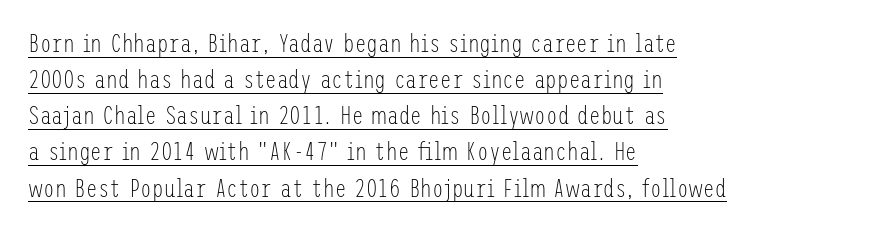
The image shows 26 px text type, upright; set left-aligned, normal line spacing (1.39x), normal letter spacing, underlined.
